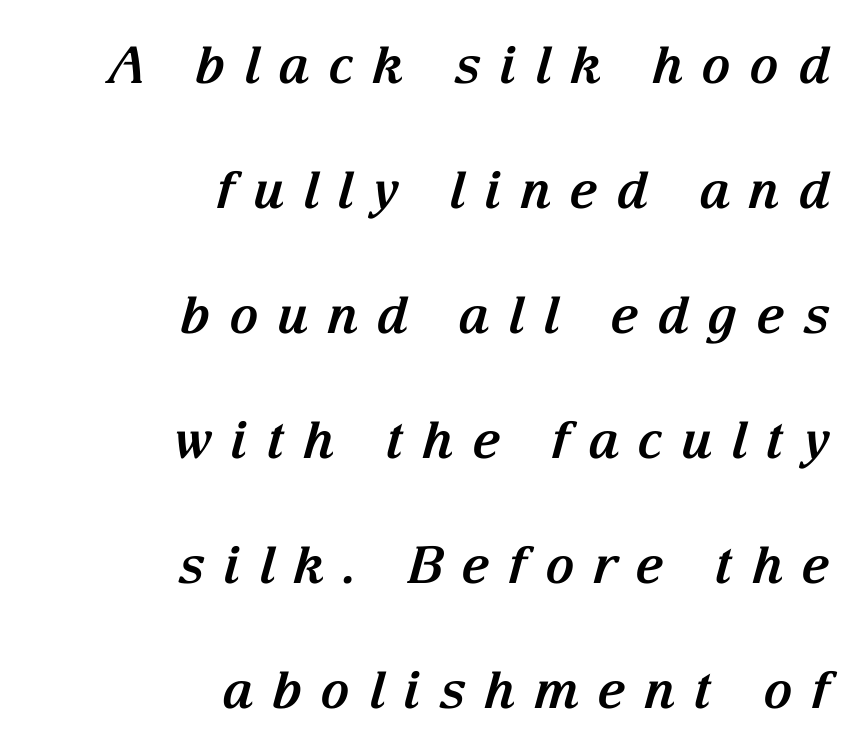
Descender tails drop into unmarked territory. Short note: letters widely spaced. The typesetting leans heavy: a genuine bold. Note the varied advance widths — an 'i' is clearly narrower than an 'm'. An italicized treatment has been applied to the whole sample.
